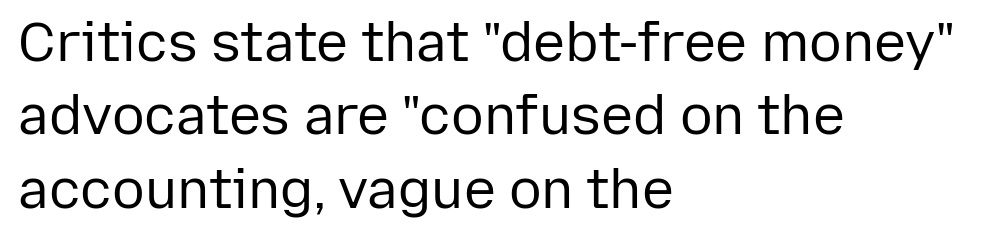
{"serif": "no", "italic": "no", "bold": "no", "weight": "regular", "width": "normal", "stroke_contrast": "low", "x_height": "medium", "monospaced": "no", "underline": "no", "align": "left", "line_spacing": "normal", "line_spacing_ratio": 1.36, "letter_spacing": "normal", "letter_spacing_em": 0.0, "glyph_px": 54}
